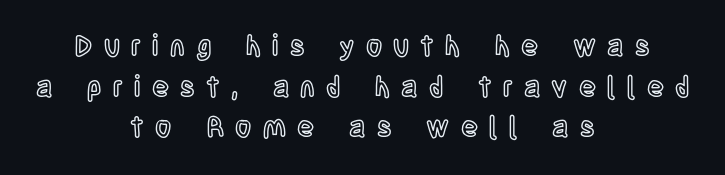
{"italic": "no", "width": "condensed", "x_height": "large", "monospaced": "no", "underline": "no", "align": "center", "line_spacing": "normal", "line_spacing_ratio": 1.45, "letter_spacing": "wide", "letter_spacing_em": 0.4, "glyph_px": 28}
